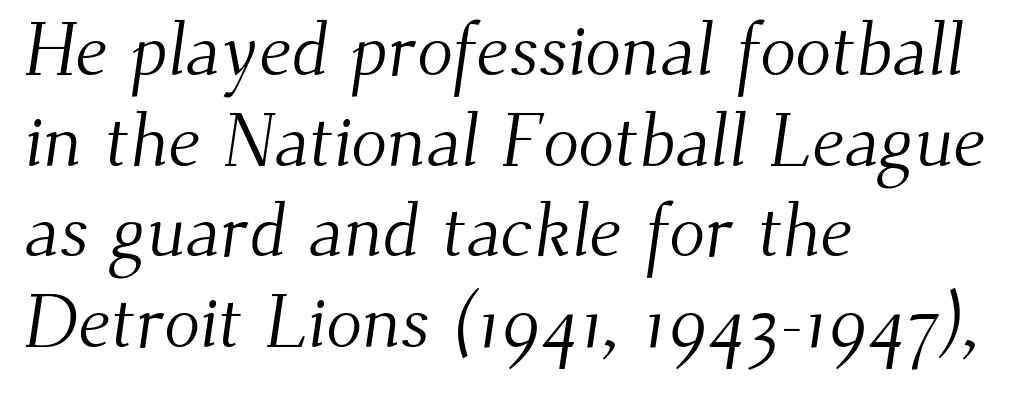
The image shows 75 px light serif type; set left-aligned, line spacing 1.21x, normal letter spacing, not underlined; medium stroke contrast and a small x-height.
